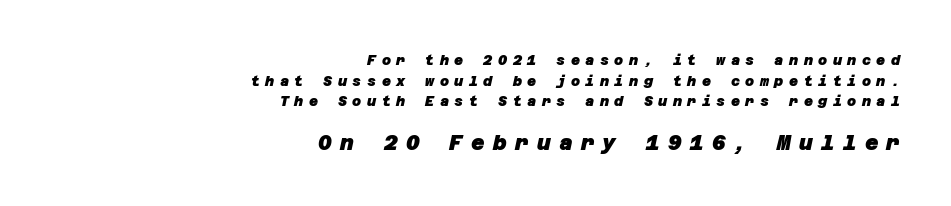
Q: Is the text bold? A: Yes.
Q: Is the text underlined? A: No.
Q: How is the paragraph aligned? A: Right-aligned.
Q: Is the spacing between letters normal or unusually wide? A: Unusually wide.
Q: Is the spacing between lines tight, normal or loose? A: Normal.
Q: Which block of text is set in a larger size, the first (top) or the second (bottom)? A: The second (bottom) one.
